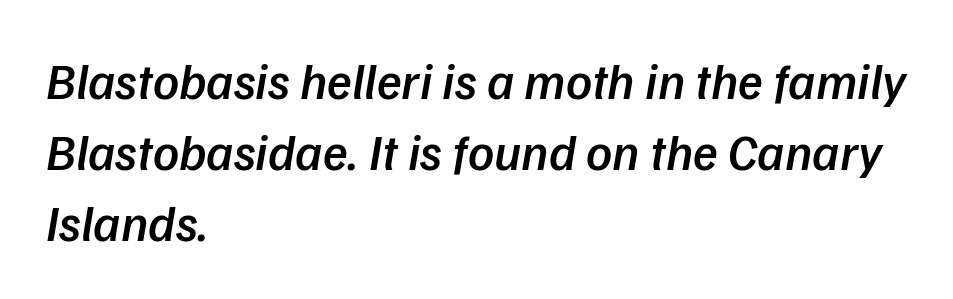
{"italic": "yes", "lean": "right", "slant_degrees": 9, "bold": "semi", "weight": "semibold", "width": "normal", "stroke_contrast": "low", "x_height": "medium", "monospaced": "no", "underline": "no", "align": "left", "line_spacing": "normal", "line_spacing_ratio": 1.39, "letter_spacing": "normal", "letter_spacing_em": 0.0, "glyph_px": 51}
